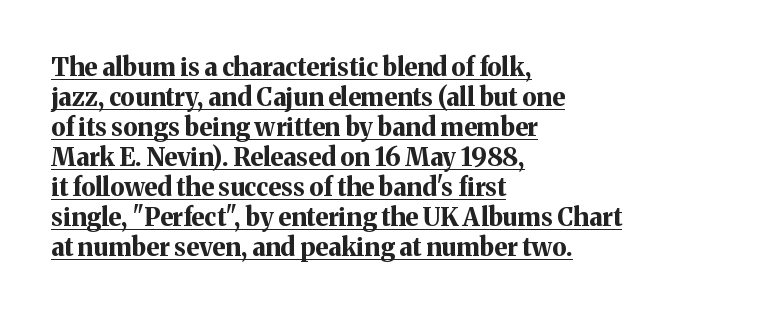
Q: Is the text bold? A: Yes.
Q: Is the text italic (slanted)? A: No, it is upright.
Q: Is the text underlined? A: Yes.
Q: How is the paragraph aligned? A: Left-aligned.
Q: Is the spacing between letters normal or unusually wide? A: Normal.
